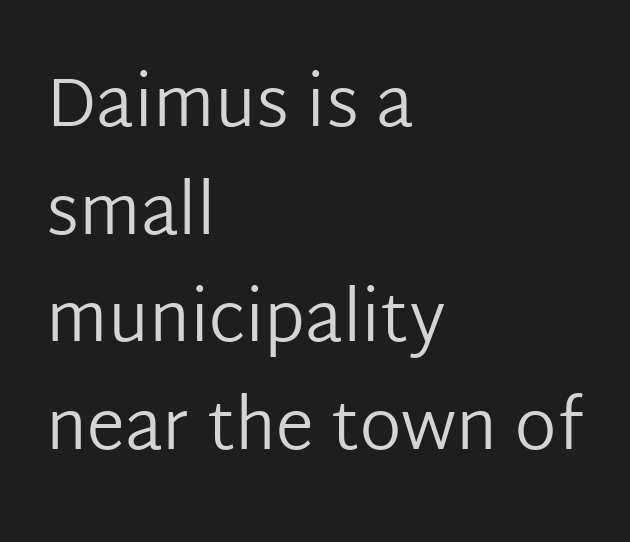
The image shows 69 px regular-weight sans-serif type, upright; set left-aligned, normal line spacing (1.56x), normal letter spacing, not underlined; low stroke contrast and a medium x-height.
